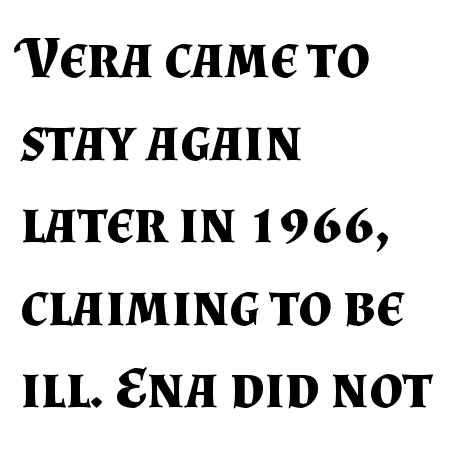
Vertically, the passage feels balanced, rows spaced as you'd expect. Look at the stroke-to-counter ratio: heavy, a bold. Has an underline been added? It has not. The rendering keeps characters at their native spacing. Note the varied advance widths — an 'i' is clearly narrower than an 'm'. Short and long lines alike share a common starting point at left.
